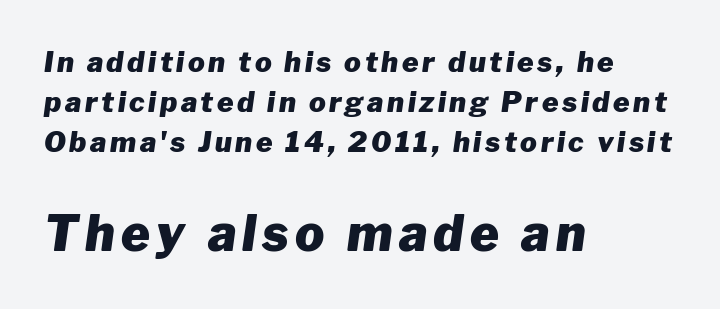
{"italic": "yes", "lean": "right", "slant_degrees": 8, "bold": "yes", "weight": "heavy", "width": "normal", "stroke_contrast": "low", "x_height": "medium", "monospaced": "no", "underline": "no", "align": "left", "line_spacing": "normal", "line_spacing_ratio": 1.43, "larger_block": "second", "size_ratio": 1.75, "glyph_px": 49}
